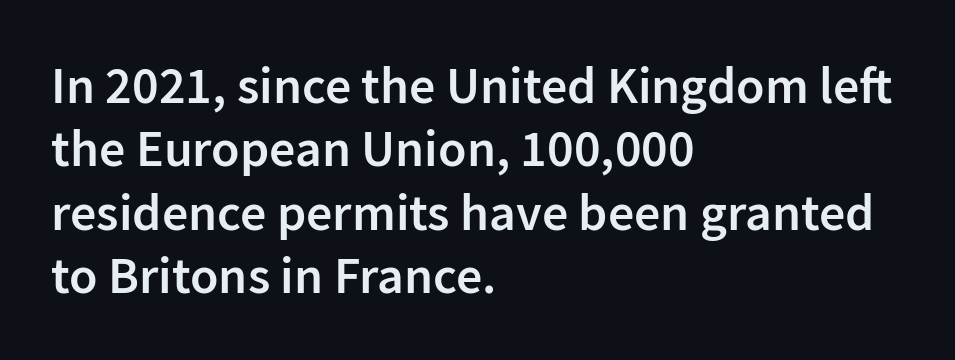
The image shows 52 px semibold sans-serif type, upright; set left-aligned, line spacing 1.22x, normal letter spacing, not underlined; low stroke contrast and a medium x-height.
